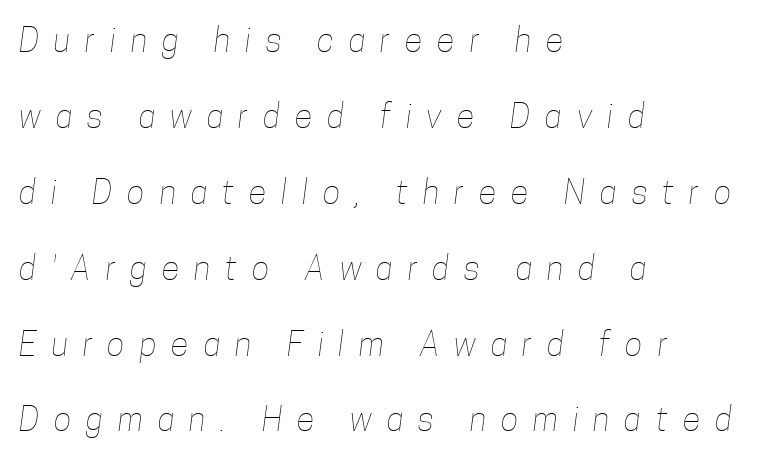
The image shows 33 px thin, condensed type; set left-aligned, loose line spacing (2.3x), unusually wide letter spacing (+0.45 em), not underlined; low stroke contrast and a medium x-height.
